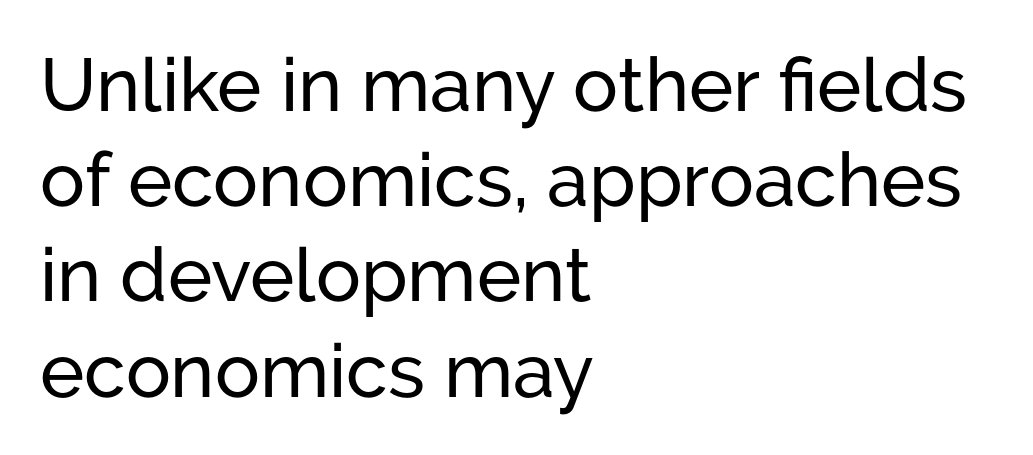
The image shows 75 px sans-serif type, upright; set left-aligned, normal line spacing (1.27x), normal letter spacing, not underlined; low stroke contrast and a medium x-height.
